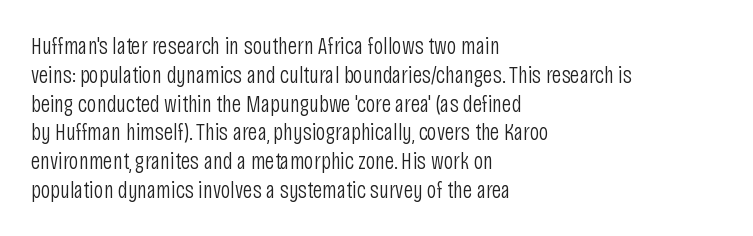
Q: Is the text bold? A: No.
Q: Is the text italic (slanted)? A: No, it is upright.
Q: Is the text underlined? A: No.
Q: How is the paragraph aligned? A: Left-aligned.
Q: Is the spacing between letters normal or unusually wide? A: Normal.
